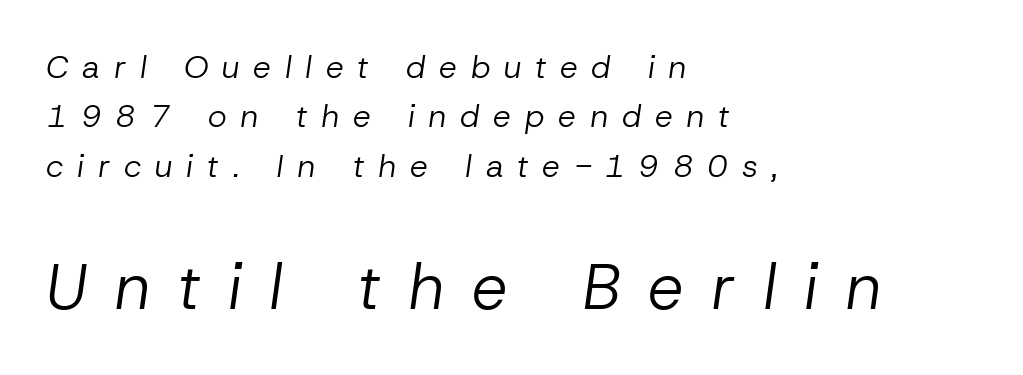
Check the space under the baseline: it is left empty. Slanted lettering throughout. Line beginnings align vertically; line endings do not. This block has exactly the height ordinary leading produces.
